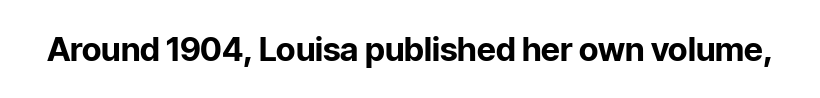
Q: Is the text bold? A: Yes.
Q: Is the text italic (slanted)? A: No, it is upright.
Q: Is the typeface a serif or a sans-serif typeface? A: Sans-serif.
Q: Is the text underlined? A: No.
Q: Is the spacing between letters normal or unusually wide? A: Normal.
Q: Width (condensed, normal, or wide)? A: Normal.
Q: Stroke contrast? A: Low.
Q: x-height? A: Medium.
Q: Monospaced? A: No.
